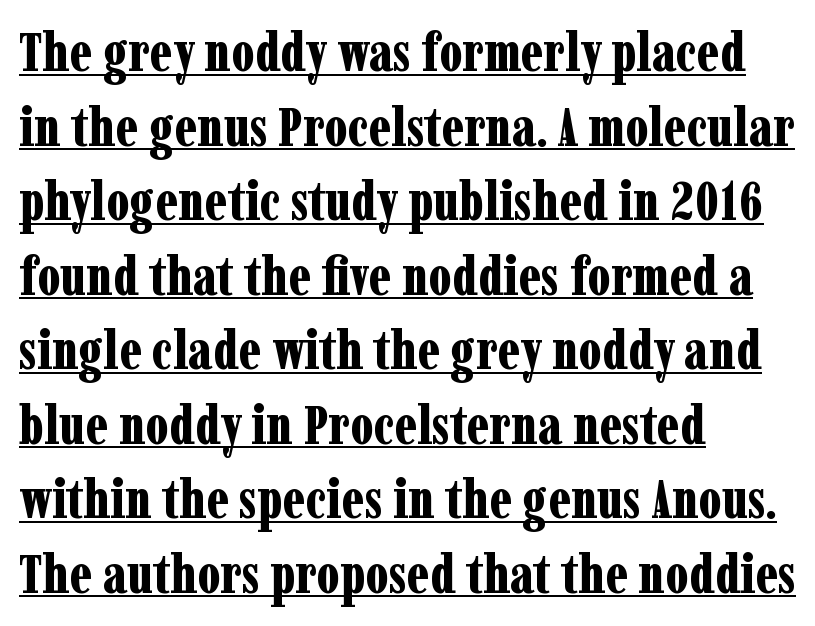
Q: Is the text bold? A: Yes.
Q: Is the text italic (slanted)? A: No, it is upright.
Q: Is the typeface a serif or a sans-serif typeface? A: Serif.
Q: Is the text underlined? A: Yes.
Q: How is the paragraph aligned? A: Left-aligned.
Q: Is the spacing between letters normal or unusually wide? A: Normal.
Q: Is the spacing between lines tight, normal or loose? A: Normal.
Q: Width (condensed, normal, or wide)? A: Condensed.
Q: Stroke contrast? A: Low.
Q: x-height? A: Medium.
Q: Monospaced? A: No.
